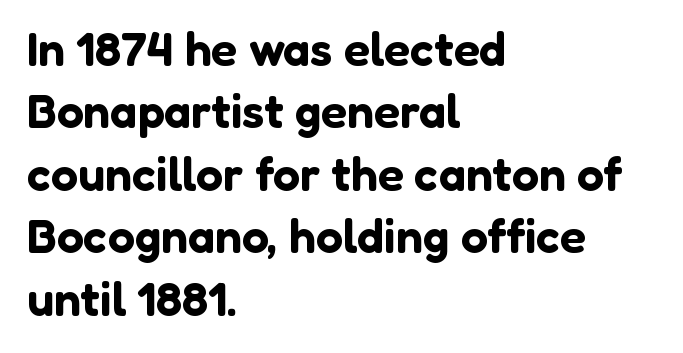
Typeset ragged right — the left edge is the straight one. These lines are rendered in a variable-pitch font. Decoration check: the copy has no underline. In terms of letterspacing, this is plain default setting. When letters stand straight like this, we call the style roman or upright. The leading is moderate, giving the passage an even texture.
